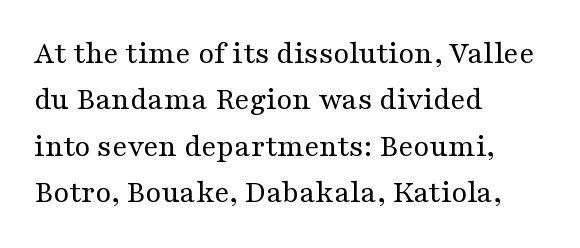
{"serif": "yes", "italic": "no", "bold": "no", "weight": "regular", "width": "wide", "stroke_contrast": "medium", "x_height": "medium", "monospaced": "no", "underline": "no", "align": "left", "line_spacing": "normal", "line_spacing_ratio": 1.45, "letter_spacing": "normal", "letter_spacing_em": 0.0, "glyph_px": 32}
